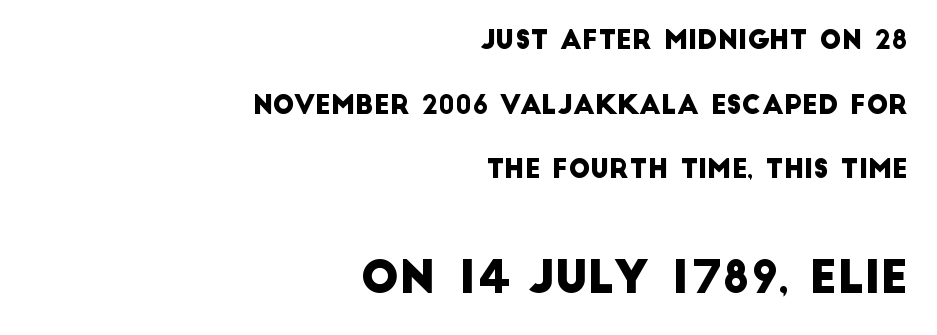
Q: Is the typeface a serif or a sans-serif typeface? A: Sans-serif.
Q: Is the text underlined? A: No.
Q: How is the paragraph aligned? A: Right-aligned.
Q: Is the spacing between letters normal or unusually wide? A: Normal.
Q: Is the spacing between lines tight, normal or loose? A: Loose.
Q: Which block of text is set in a larger size, the first (top) or the second (bottom)? A: The second (bottom) one.
Q: Width (condensed, normal, or wide)? A: Normal.
Q: Stroke contrast? A: Low.
Q: x-height? A: Large.
Q: Monospaced? A: No.
